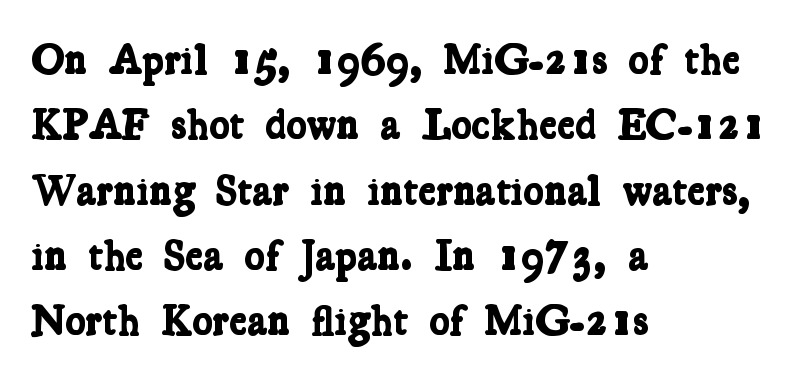
Q: Is the text bold? A: Yes.
Q: Is the typeface a serif or a sans-serif typeface? A: Serif.
Q: Is the text underlined? A: No.
Q: How is the paragraph aligned? A: Left-aligned.
Q: Is the spacing between letters normal or unusually wide? A: Normal.
Q: Is the spacing between lines tight, normal or loose? A: Normal.
Q: Width (condensed, normal, or wide)? A: Condensed.
Q: Stroke contrast? A: Low.
Q: x-height? A: Medium.
Q: Monospaced? A: No.
